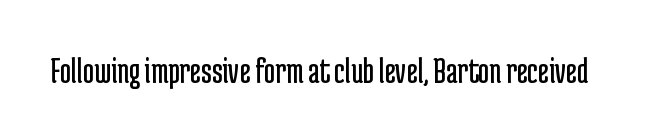
{"serif": "no", "italic": "no", "bold": "no", "weight": "regular", "width": "condensed", "stroke_contrast": "low", "x_height": "medium", "monospaced": "no", "underline": "no", "letter_spacing": "normal", "letter_spacing_em": 0.0, "glyph_px": 38}
